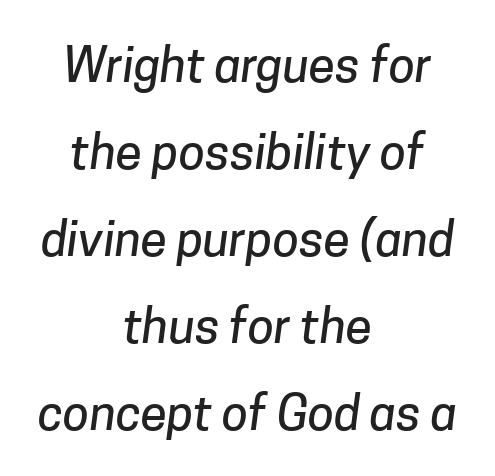
Q: Is the typeface a serif or a sans-serif typeface? A: Sans-serif.
Q: Is the text underlined? A: No.
Q: How is the paragraph aligned? A: Centered.
Q: Is the spacing between letters normal or unusually wide? A: Normal.
Q: Width (condensed, normal, or wide)? A: Normal.
Q: Stroke contrast? A: Low.
Q: x-height? A: Medium.
Q: Monospaced? A: No.
